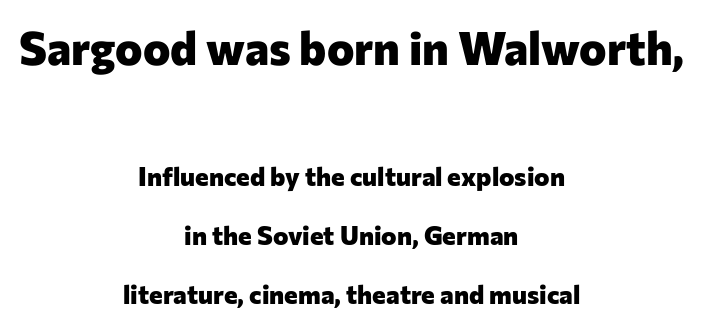
This sample has the flowing, uneven cadence of proportional lettering. The glyphs have the mass of a bold cut. How would I describe the line gaps? Wide and relaxed. The passage shown has conventional tracking throughout. Grotesque or geometric, the face here clearly has no serifs. The space beneath each line is pristine and unruled.
